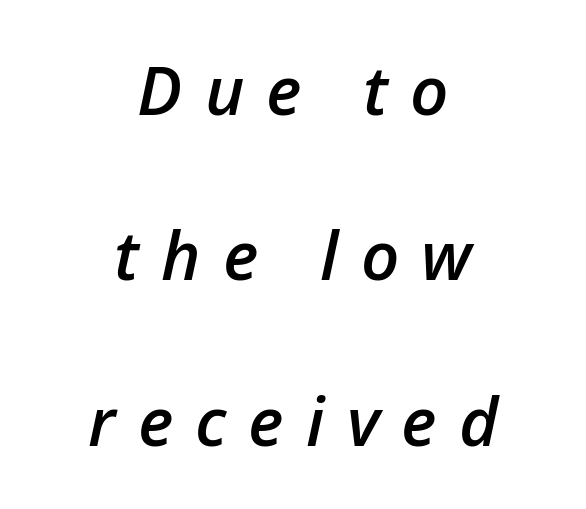
The image shows 67 px semibold type, italic (leaning right); set centered, loose line spacing (2.47x), unusually wide letter spacing (+0.33 em), not underlined; low stroke contrast and a medium x-height.
